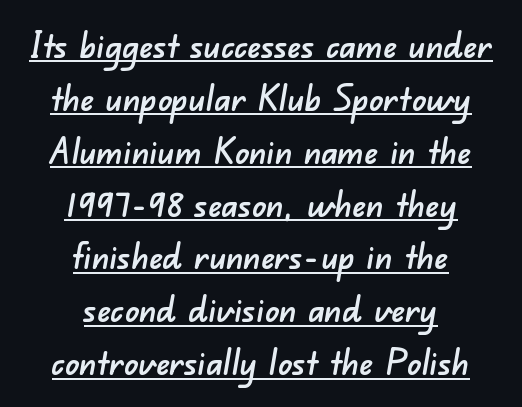
The image shows 35 px sans-serif type; set centered, normal line spacing (1.51x), normal letter spacing, underlined; low stroke contrast and a small x-height.
